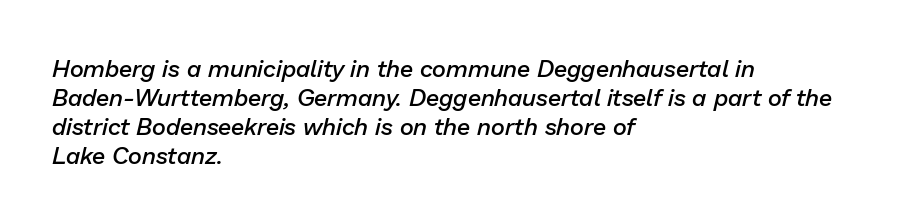
The strokes are fattened partway — semibold, not bold. Reading down the block, your eye returns to a fixed left position each line. Beneath every word, the page is bare. An italicized treatment has been applied to the whole sample. A typesetter would call this zero additional tracking.
